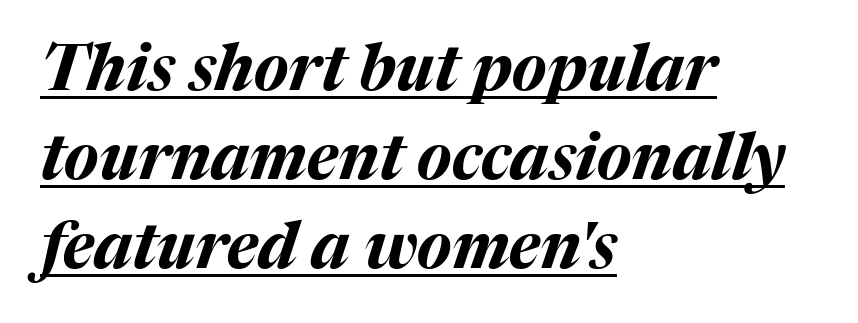
This sample has the flowing, uneven cadence of proportional lettering. Looks like someone drew a line under every word here. This sample keeps an unexceptional amount of space between lines. These words are printed bold, with thick strokes throughout. Look at the tracking — it's just the regular setting, nothing added.
